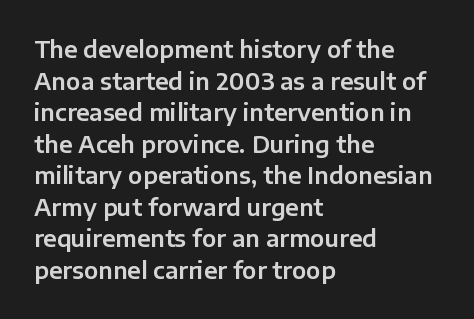
The image shows 23 px text type, upright; set left-aligned, normal line spacing (1.37x), normal letter spacing, not underlined.
